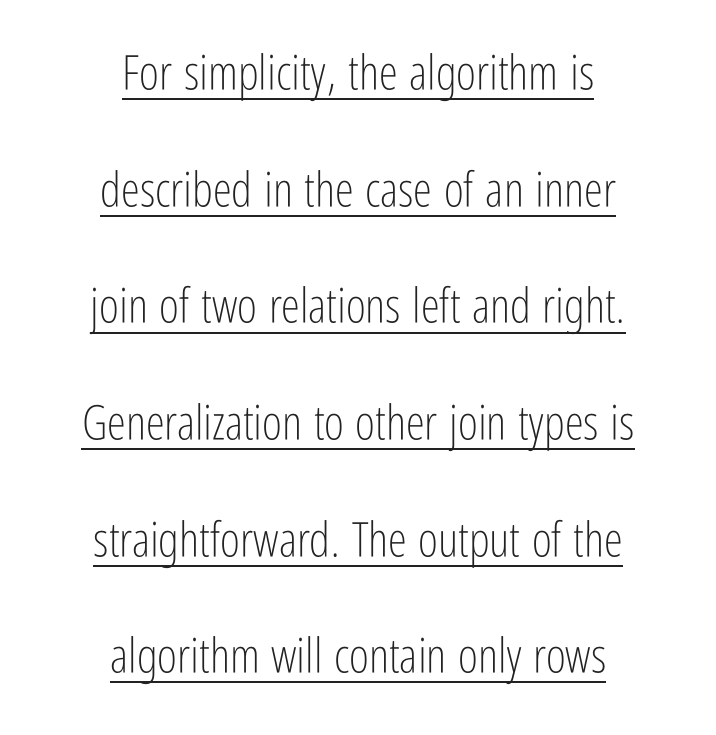
{"serif": "no", "italic": "no", "bold": "no", "weight": "light", "width": "condensed", "stroke_contrast": "low", "x_height": "medium", "monospaced": "no", "underline": "yes", "align": "center", "line_spacing": "loose", "line_spacing_ratio": 2.43, "letter_spacing": "normal", "letter_spacing_em": 0.0, "glyph_px": 48}
